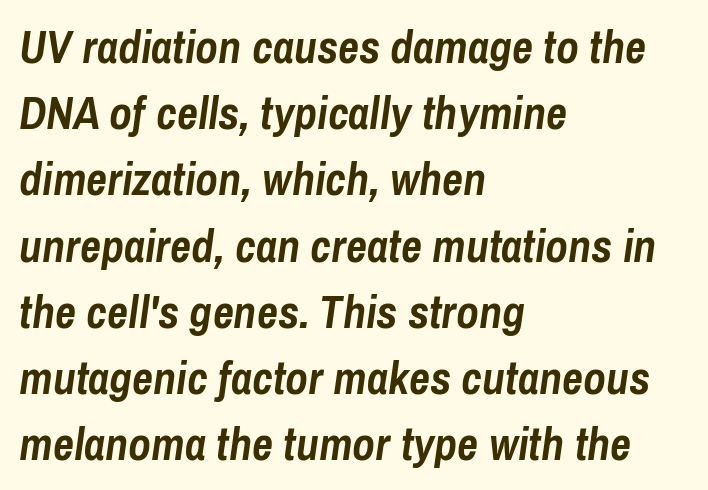
The setting favours the left margin, as ordinary paragraphs usually do. The characters look thick and weighty, a clear bold. The glyphs are unaccompanied by any horizontal stroke below them. Glyph-to-glyph distance matches everyday printed text. The letters advance in unequal steps, a hallmark of proportional type. Italic? Definitely — the glyphs are oblique.
